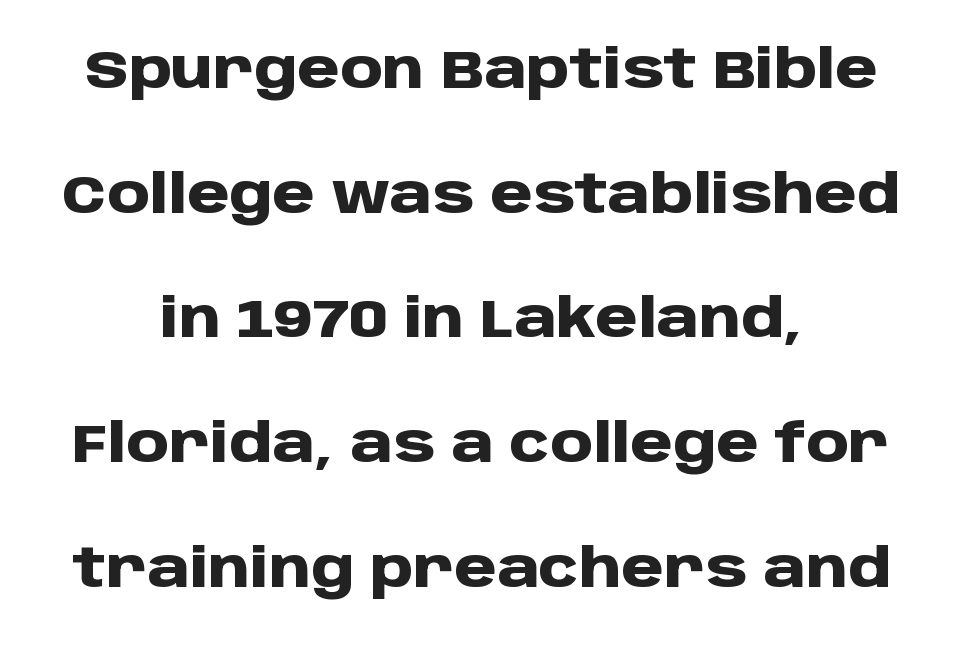
{"serif": "no", "italic": "no", "bold": "yes", "weight": "heavy", "width": "normal", "stroke_contrast": "low", "x_height": "large", "monospaced": "no", "underline": "no", "align": "center", "line_spacing": "loose", "line_spacing_ratio": 2.31, "letter_spacing": "normal", "letter_spacing_em": 0.0, "glyph_px": 54}
